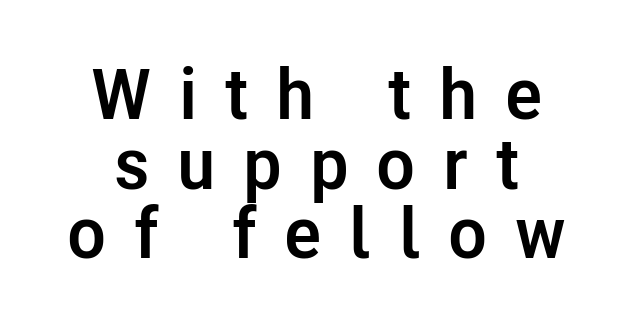
The image shows 71 px semibold sans-serif type, upright; set tight line spacing (0.98x), unusually wide letter spacing (+0.39 em), not underlined; low stroke contrast and a medium x-height.
